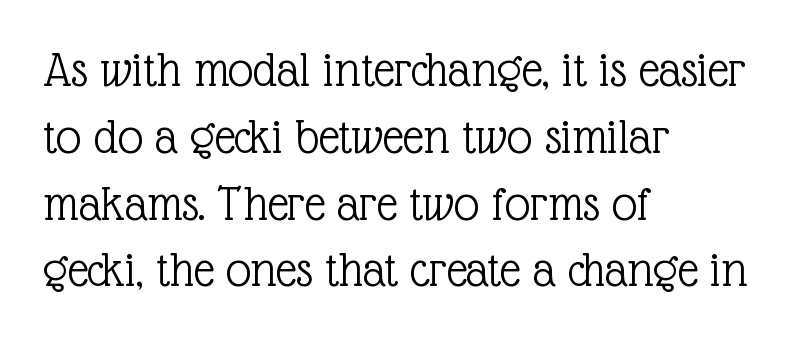
{"serif": "yes", "italic": "no", "bold": "no", "weight": "light", "width": "normal", "x_height": "medium", "monospaced": "no", "underline": "no", "align": "left", "line_spacing": "normal", "line_spacing_ratio": 1.31, "letter_spacing": "normal", "letter_spacing_em": 0.0, "glyph_px": 51}
